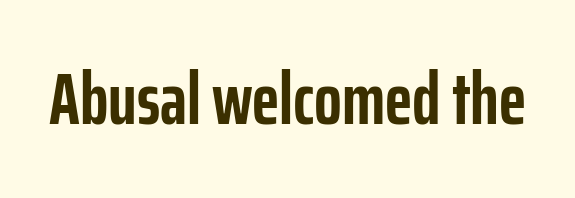
A typesetter would call this proportional, since set widths differ per character. Italic? Not at all — the glyphs are vertical. The type is set solid horizontally, with unmodified tracking. This rendering features lettering with no underline.
